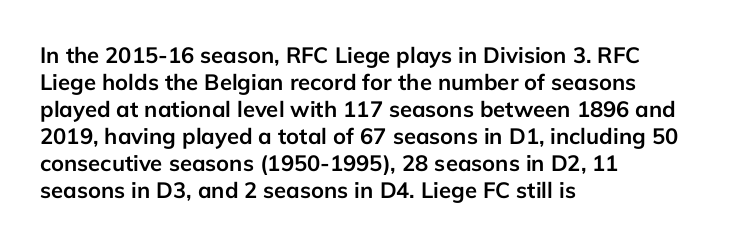
{"italic": "no", "bold": "yes", "underline": "no", "align": "left", "line_spacing_ratio": 1.23, "letter_spacing": "normal", "letter_spacing_em": 0.0, "glyph_px": 22}
